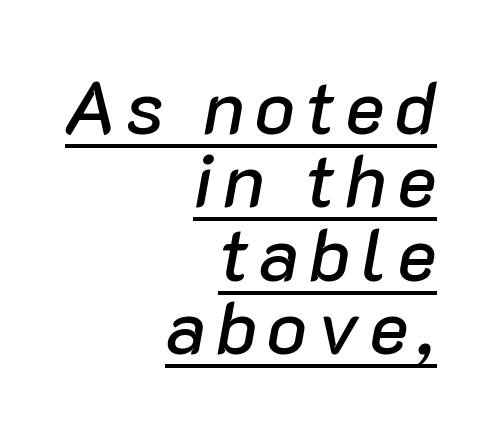
{"italic": "yes", "lean": "right", "slant_degrees": 10, "width": "normal", "stroke_contrast": "low", "x_height": "medium", "monospaced": "no", "underline": "yes", "align": "right", "line_spacing": "tight", "line_spacing_ratio": 0.98, "glyph_px": 75}
